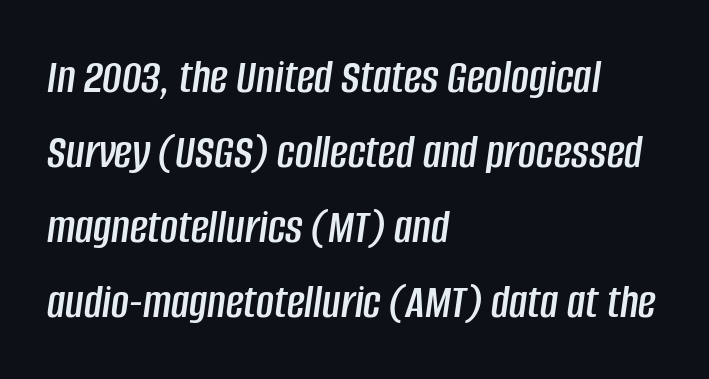
Anything drawn beneath the words? Only blank space. The lines are quadded left. Quick note: interline space is typical. The face used here has a pronounced slope to its letters. Between one letter and the next there's only the usual sliver of space.
